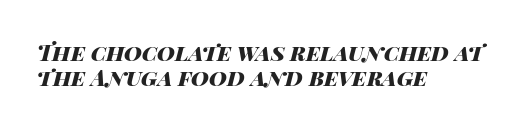
The glyphs have the mass of a bold cut. Spacing between characters is what you'd get straight out of the box. Leading is clearly below the norm, producing a dense column. Underlining? Definitely not there. The typesetter chose a ragged-right arrangement here.
